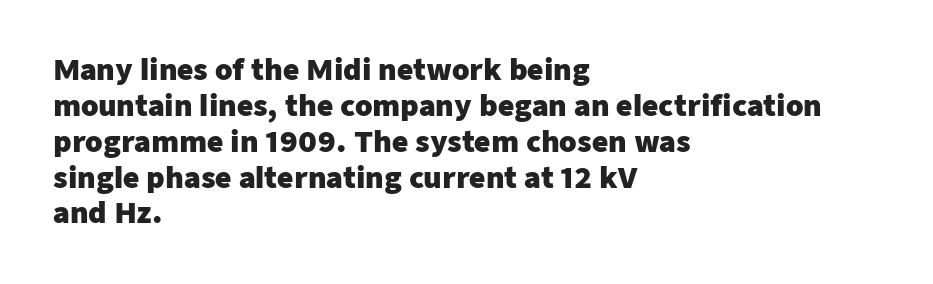
Q: Is the text bold? A: Yes.
Q: Is the text italic (slanted)? A: No, it is upright.
Q: Is the typeface a serif or a sans-serif typeface? A: Sans-serif.
Q: Is the text underlined? A: No.
Q: How is the paragraph aligned? A: Left-aligned.
Q: Is the spacing between letters normal or unusually wide? A: Normal.
Q: Is the spacing between lines tight, normal or loose? A: Normal.
Q: Width (condensed, normal, or wide)? A: Normal.
Q: Stroke contrast? A: Low.
Q: x-height? A: Medium.
Q: Monospaced? A: No.
